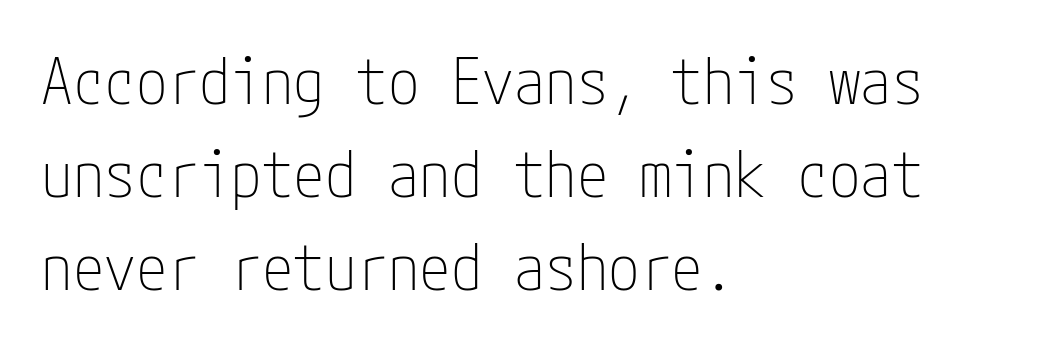
The image shows 63 px thin, condensed sans-serif type, upright; set left-aligned, normal line spacing (1.48x), normal letter spacing, not underlined; low stroke contrast and a medium x-height.
